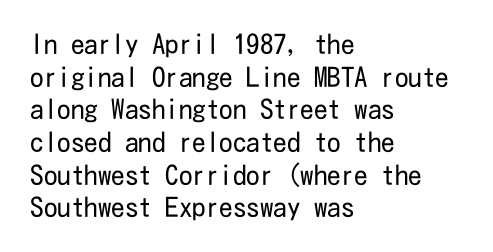
What stands out about the letter spacing? Nothing — it is the standard amount. This is not heavy type; no bold has been used. Just letters on the line, the space beneath them empty. Notice how the stems are strictly vertical — no italics here. This rendering uses left alignment, leaving the right contour irregular.
